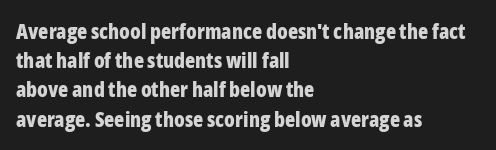
When letters stand straight like this, we call the style roman or upright. Line starts are locked; line ends wander. Quick note: underline off. Words appear dense and cohesive because spacing is normal. A normal amount of white space separates one row of letters from the next.
